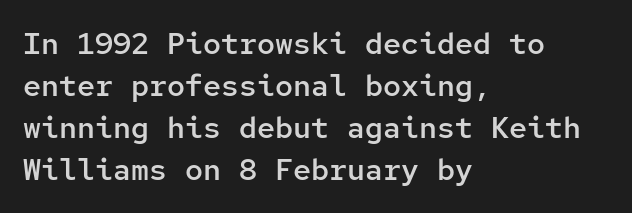
Students, note that the glyphs here touch the page at normal intervals. Slightly chunky letters — semibold, I'd say, not full bold. Visually the block forms a straight wall on the left and a jagged coastline on the right. No italicization has been applied; the sample stays upright.
